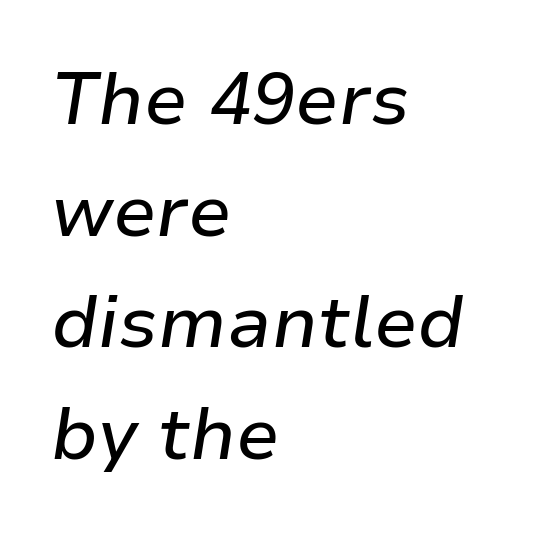
The image shows 72 px text type, italic (leaning right); set left-aligned, normal line spacing (1.55x), normal letter spacing, not underlined; low stroke contrast and a medium x-height.
